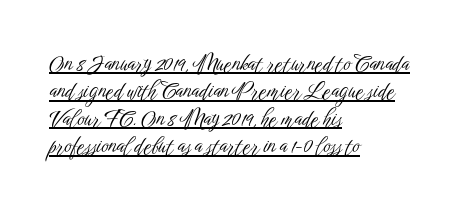
The image shows 22 px text type; set left-aligned, normal line spacing (1.25x), normal letter spacing, underlined.
